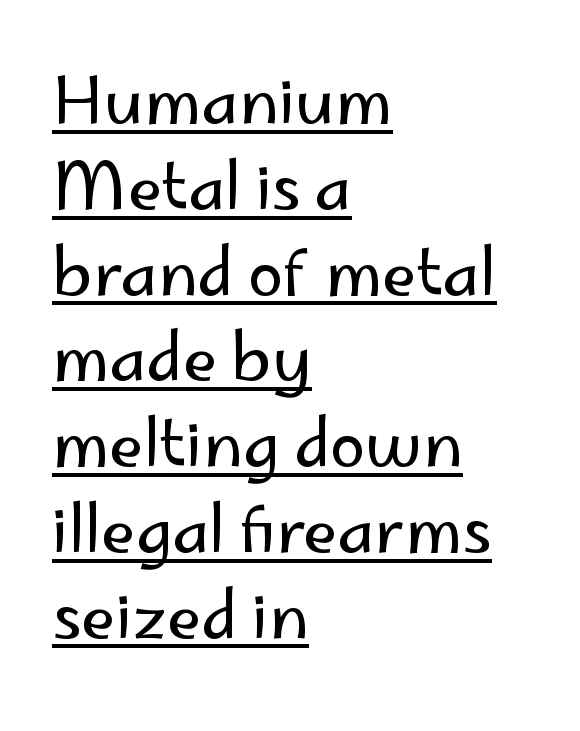
{"serif": "no", "italic": "no", "bold": "no", "weight": "regular", "width": "normal", "stroke_contrast": "low", "x_height": "small", "monospaced": "no", "underline": "yes", "align": "left", "line_spacing": "normal", "line_spacing_ratio": 1.34, "letter_spacing": "normal", "letter_spacing_em": 0.0, "glyph_px": 64}
